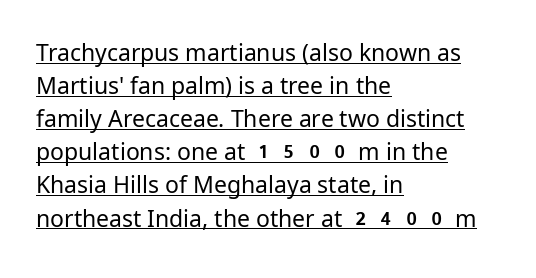
Q: Is the text bold? A: No.
Q: Is the text italic (slanted)? A: No, it is upright.
Q: Is the text underlined? A: Yes.
Q: How is the paragraph aligned? A: Left-aligned.
Q: Is the spacing between letters normal or unusually wide? A: Normal.
Q: Is the spacing between lines tight, normal or loose? A: Normal.
